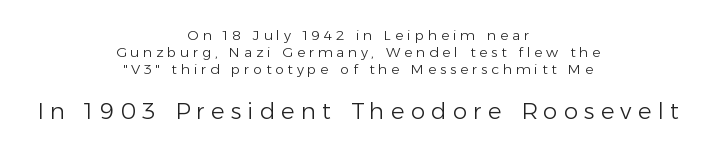
{"italic": "no", "bold": "no", "underline": "no", "align": "center", "line_spacing_ratio": 1.21, "letter_spacing": "wide", "letter_spacing_em": 0.27, "larger_block": "second", "size_ratio": 1.64, "glyph_px": 23}
